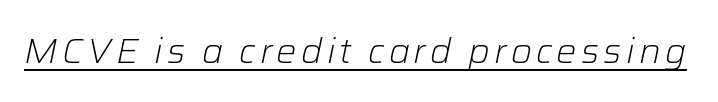
This is not heavy type; no bold has been used. When letters slant like this, we call the style italic. The letters advance in unequal steps, a hallmark of proportional type. Is there an underline? Yes — a line sits under the letters.
